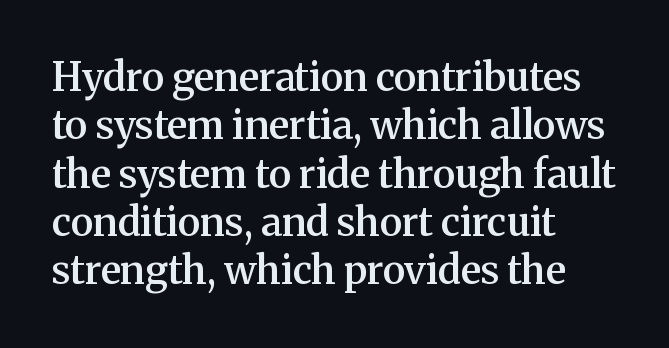
Q: Is the text bold? A: Semi-bold.
Q: Is the text italic (slanted)? A: No, it is upright.
Q: Is the typeface a serif or a sans-serif typeface? A: Serif.
Q: Is the text underlined? A: No.
Q: How is the paragraph aligned? A: Left-aligned.
Q: Is the spacing between letters normal or unusually wide? A: Normal.
Q: Width (condensed, normal, or wide)? A: Normal.
Q: Stroke contrast? A: Medium.
Q: x-height? A: Medium.
Q: Monospaced? A: No.
